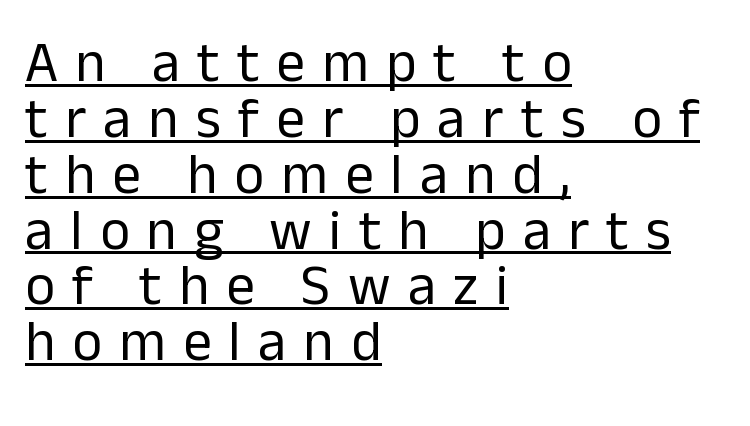
Q: Is the text bold? A: No.
Q: Is the text italic (slanted)? A: No, it is upright.
Q: Is the typeface a serif or a sans-serif typeface? A: Sans-serif.
Q: Is the text underlined? A: Yes.
Q: How is the paragraph aligned? A: Left-aligned.
Q: Is the spacing between letters normal or unusually wide? A: Unusually wide.
Q: Is the spacing between lines tight, normal or loose? A: Tight.
Q: Width (condensed, normal, or wide)? A: Normal.
Q: Stroke contrast? A: Low.
Q: x-height? A: Medium.
Q: Monospaced? A: No.
